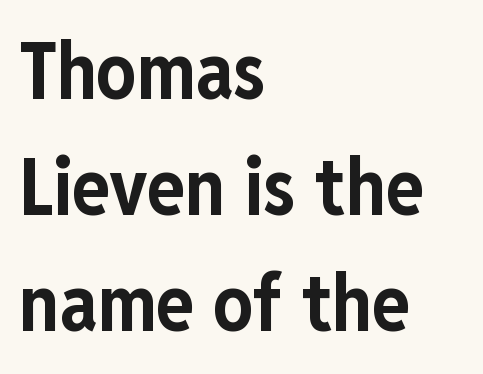
Q: Is the text bold? A: Yes.
Q: Is the text italic (slanted)? A: No, it is upright.
Q: Is the typeface a serif or a sans-serif typeface? A: Sans-serif.
Q: Is the text underlined? A: No.
Q: How is the paragraph aligned? A: Left-aligned.
Q: Is the spacing between letters normal or unusually wide? A: Normal.
Q: Is the spacing between lines tight, normal or loose? A: Normal.
Q: Width (condensed, normal, or wide)? A: Condensed.
Q: Stroke contrast? A: Low.
Q: x-height? A: Medium.
Q: Monospaced? A: No.
